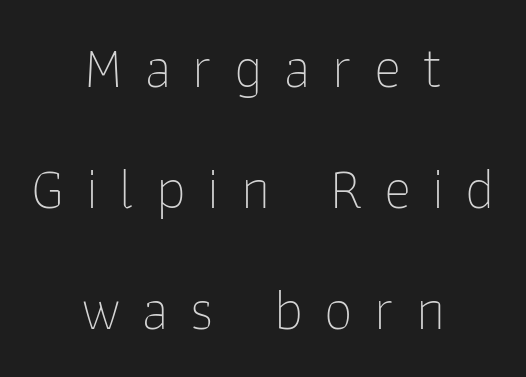
{"serif": "no", "italic": "no", "bold": "no", "weight": "thin", "width": "normal", "stroke_contrast": "low", "x_height": "medium", "monospaced": "no", "underline": "no", "align": "center", "line_spacing": "loose", "line_spacing_ratio": 2.09, "letter_spacing": "wide", "letter_spacing_em": 0.37, "glyph_px": 58}
